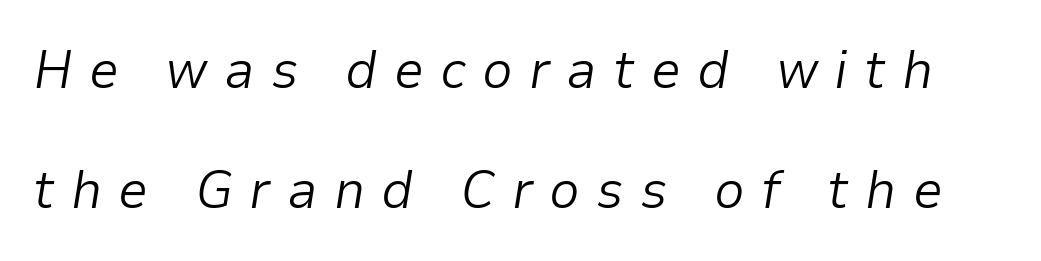
{"italic": "yes", "lean": "right", "slant_degrees": 9, "bold": "no", "weight": "light", "width": "normal", "stroke_contrast": "low", "x_height": "medium", "monospaced": "no", "underline": "no", "line_spacing": "loose", "line_spacing_ratio": 2.22, "letter_spacing": "wide", "letter_spacing_em": 0.3, "glyph_px": 54}
